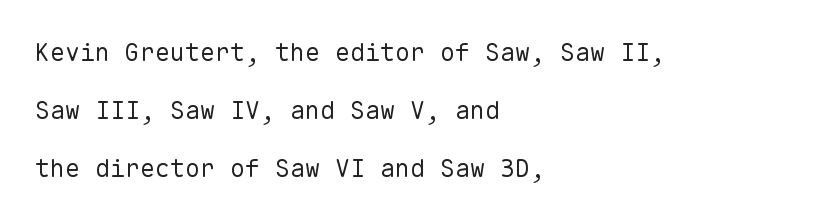
The line texture is even and compact thanks to regular tracking. Tall strokes in this sample are plumb rather than angled. Leading is clearly above the norm, producing a sparse column. Any mark beneath the type? The region is blank. A quiet, ordinary-to-light weight characterises the typeface.
